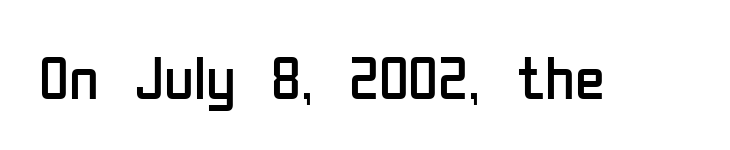
{"serif": "no", "italic": "no", "bold": "no", "weight": "regular", "width": "condensed", "stroke_contrast": "low", "x_height": "medium", "monospaced": "no", "underline": "no", "letter_spacing": "normal", "letter_spacing_em": 0.0, "glyph_px": 61}
